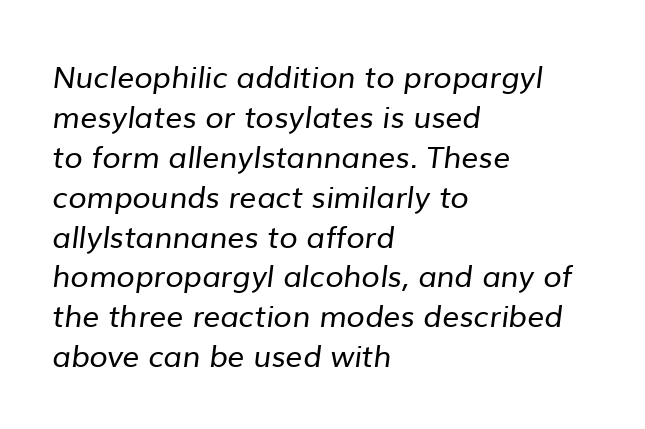
The image shows 30 px regular-weight sans-serif type; set left-aligned, normal line spacing (1.33x), normal letter spacing, not underlined; low stroke contrast and a medium x-height.
